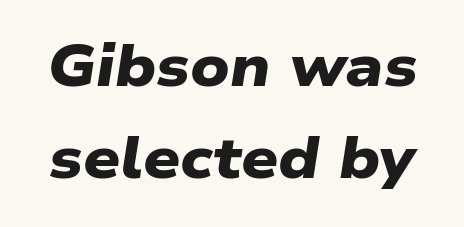
Bare-footed words on every line. Each glyph is drawn with heavy, bold strokes. The horizontal fit of the characters is conventional and even. The rendering uses natural spacing where letterforms have individual widths. What's the leading like? Ordinary, nothing unusual. The glyphs in this specimen are sans serif.
